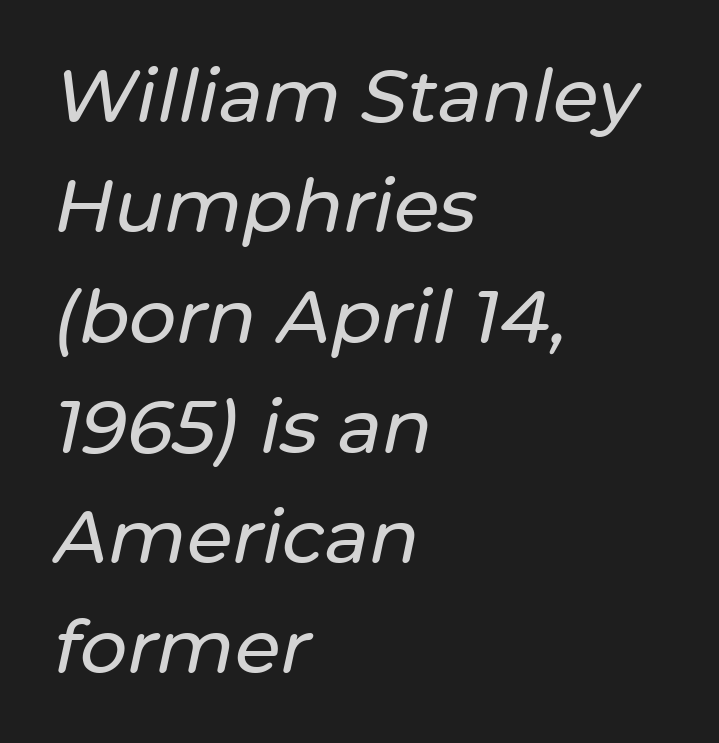
Q: Is the text italic (slanted)? A: Yes, it leans right by about 12 degrees.
Q: Is the text underlined? A: No.
Q: How is the paragraph aligned? A: Left-aligned.
Q: Is the spacing between letters normal or unusually wide? A: Normal.
Q: Is the spacing between lines tight, normal or loose? A: Normal.
Q: Width (condensed, normal, or wide)? A: Normal.
Q: Stroke contrast? A: Low.
Q: x-height? A: Medium.
Q: Monospaced? A: No.
